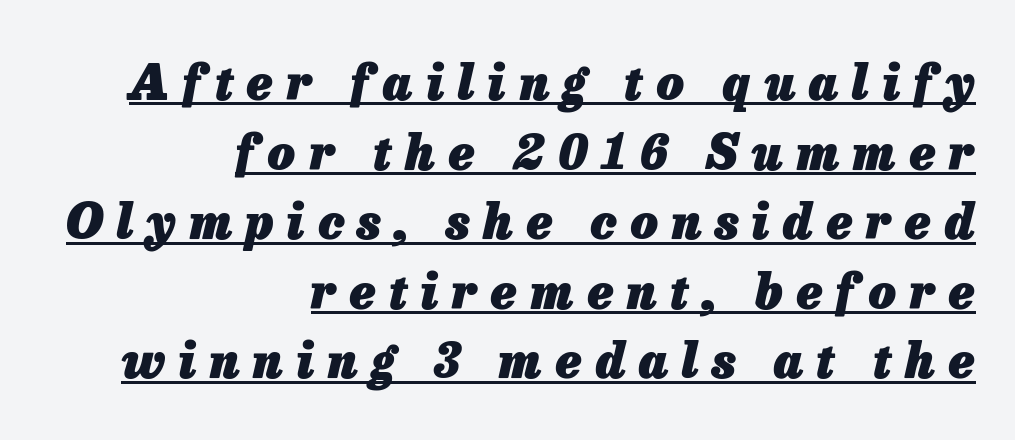
Q: Is the text bold? A: Yes.
Q: Is the text italic (slanted)? A: Yes, it leans right by about 13 degrees.
Q: Is the text underlined? A: Yes.
Q: How is the paragraph aligned? A: Right-aligned.
Q: Is the spacing between letters normal or unusually wide? A: Unusually wide.
Q: Is the spacing between lines tight, normal or loose? A: Normal.
Q: Width (condensed, normal, or wide)? A: Normal.
Q: Stroke contrast? A: Low.
Q: x-height? A: Medium.
Q: Monospaced? A: No.
